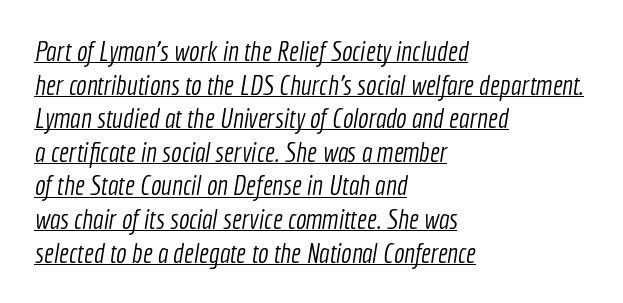
{"serif": "no", "bold": "no", "weight": "light", "width": "condensed", "x_height": "medium", "monospaced": "no", "underline": "yes", "align": "left", "line_spacing_ratio": 1.2, "letter_spacing": "normal", "letter_spacing_em": 0.0, "glyph_px": 28}
